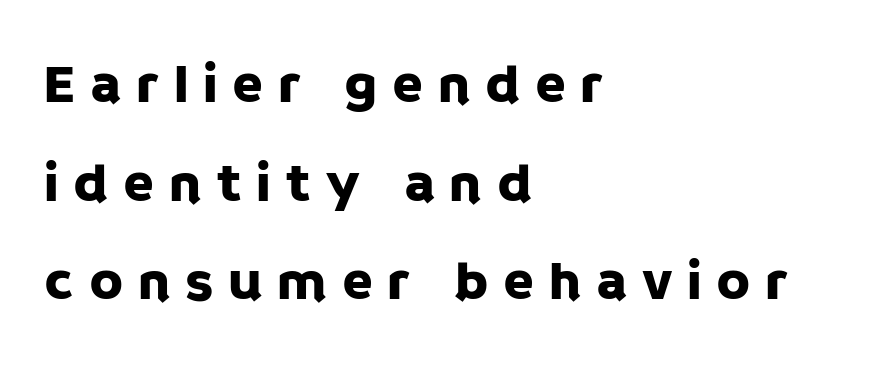
Q: Is the text italic (slanted)? A: No, it is upright.
Q: Is the typeface a serif or a sans-serif typeface? A: Sans-serif.
Q: Is the text underlined? A: No.
Q: How is the paragraph aligned? A: Left-aligned.
Q: Is the spacing between letters normal or unusually wide? A: Unusually wide.
Q: Width (condensed, normal, or wide)? A: Normal.
Q: Stroke contrast? A: Low.
Q: x-height? A: Large.
Q: Monospaced? A: No.
